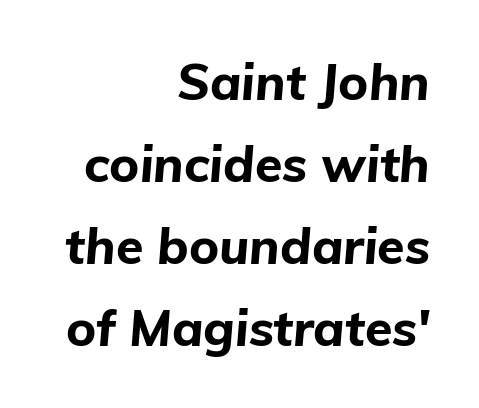
The image shows 50 px bold type, italic (leaning right); set right-aligned, normal line spacing (1.64x), normal letter spacing, not underlined; low stroke contrast and a medium x-height.
